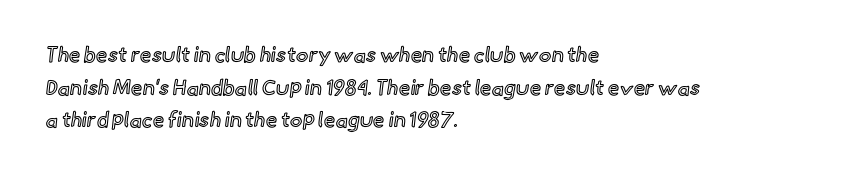
The line-height multiplier appears to be the usual default. This sample uses plain, unmodified letter spacing. No word sits above an underline.
